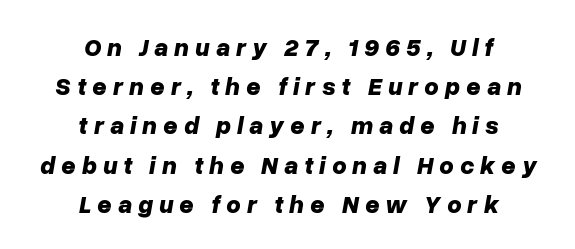
The image shows 25 px bold type, italic (leaning right); set centered, normal line spacing (1.57x), unusually wide letter spacing (+0.24 em), not underlined.
